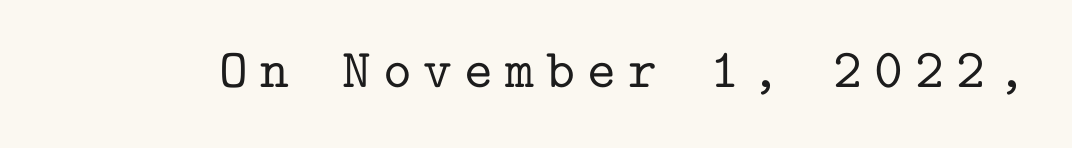
Q: Is the text italic (slanted)? A: No, it is upright.
Q: Is the typeface a serif or a sans-serif typeface? A: Serif.
Q: Is the text underlined? A: No.
Q: Is the spacing between letters normal or unusually wide? A: Unusually wide.
Q: Width (condensed, normal, or wide)? A: Normal.
Q: Stroke contrast? A: Low.
Q: x-height? A: Medium.
Q: Monospaced? A: Yes.
